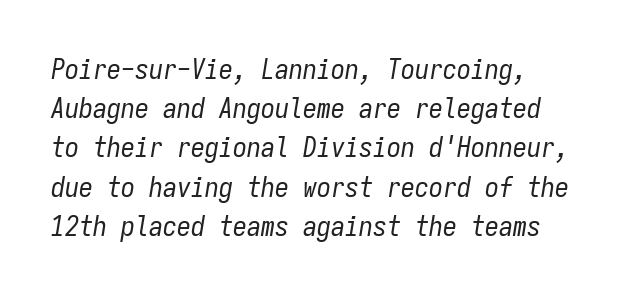
Q: Is the text bold? A: No.
Q: Is the text italic (slanted)? A: Yes, it leans right by about 9 degrees.
Q: Is the text underlined? A: No.
Q: How is the paragraph aligned? A: Left-aligned.
Q: Is the spacing between letters normal or unusually wide? A: Normal.
Q: Is the spacing between lines tight, normal or loose? A: Normal.
Q: Width (condensed, normal, or wide)? A: Condensed.
Q: Stroke contrast? A: Low.
Q: x-height? A: Medium.
Q: Monospaced? A: Yes.
